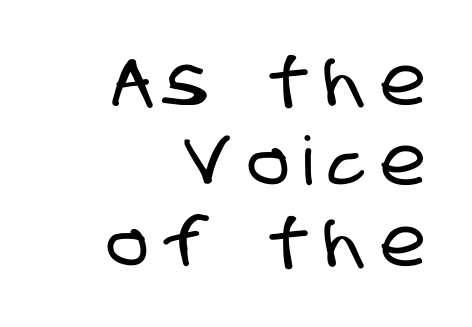
Q: Is the typeface a serif or a sans-serif typeface? A: Sans-serif.
Q: Is the text underlined? A: No.
Q: How is the paragraph aligned? A: Right-aligned.
Q: Is the spacing between letters normal or unusually wide? A: Unusually wide.
Q: Width (condensed, normal, or wide)? A: Condensed.
Q: Stroke contrast? A: Low.
Q: x-height? A: Large.
Q: Monospaced? A: No.
